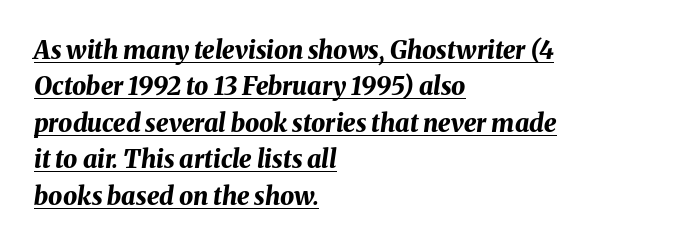
Q: Is the text bold? A: Yes.
Q: Is the text italic (slanted)? A: Yes, it leans right by about 8 degrees.
Q: Is the text underlined? A: Yes.
Q: How is the paragraph aligned? A: Left-aligned.
Q: Is the spacing between letters normal or unusually wide? A: Normal.
Q: Is the spacing between lines tight, normal or loose? A: Normal.
